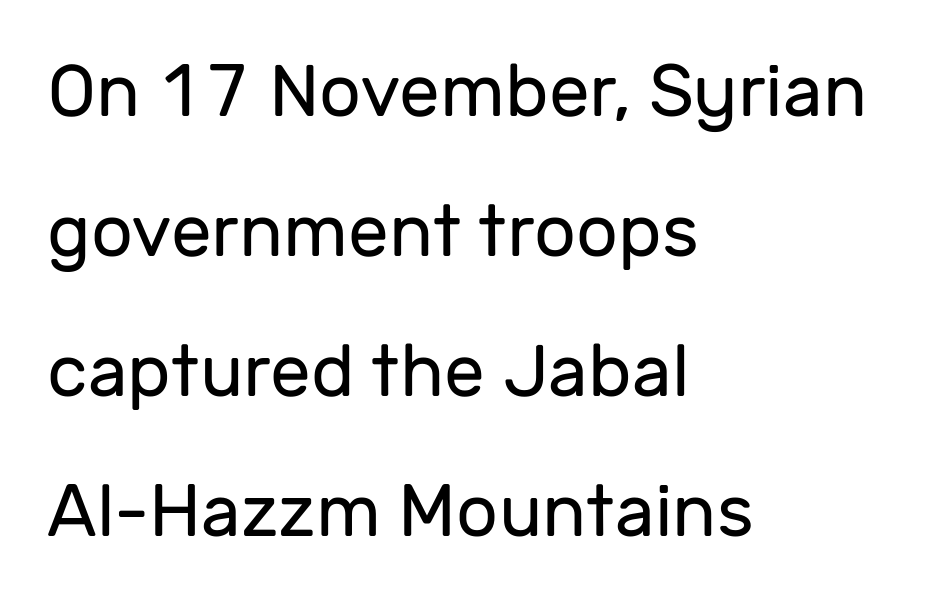
{"serif": "no", "italic": "no", "bold": "no", "weight": "regular", "width": "normal", "stroke_contrast": "low", "x_height": "medium", "monospaced": "no", "underline": "no", "align": "left", "line_spacing": "loose", "line_spacing_ratio": 1.92, "letter_spacing": "normal", "letter_spacing_em": 0.0, "glyph_px": 73}
